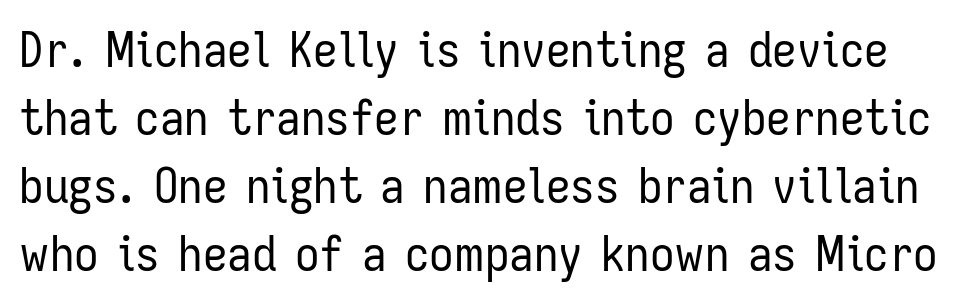
Type without underlining. No heavy texture on the line: the type isn't bold. Posture: upright roman. Character widths vary here, with narrow letters taking less room than wide ones.
